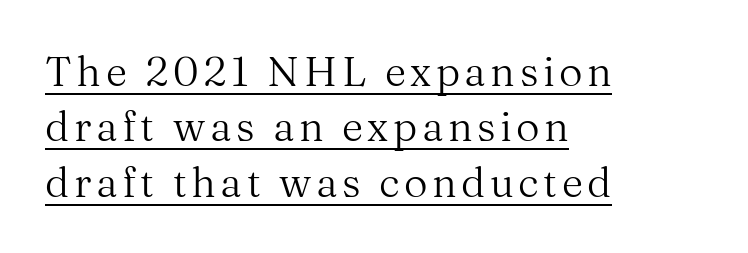
Proportional: the letters do not fall into vertical columns. Stroke thickness stays within the range of a standard reading face or lighter. Yep, those are serifs on the letters. Is there any slant? The stems are plumb.
